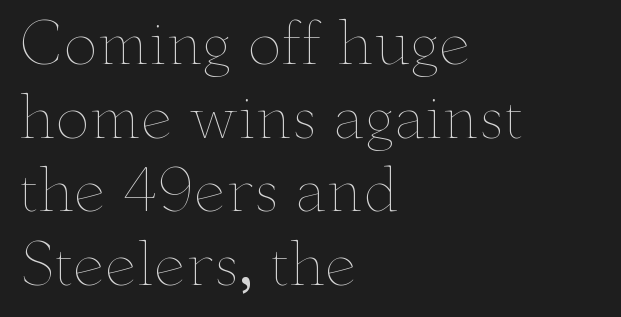
Letters have the restrained weight of plain body copy at most. Rule under the text: the space is simply empty. The passage shown is typed in a proportional face where columns would drift. If you measured baseline to baseline, you'd find a middling distance. Which margin do the lines hug? The left one — the right edge is uneven.
